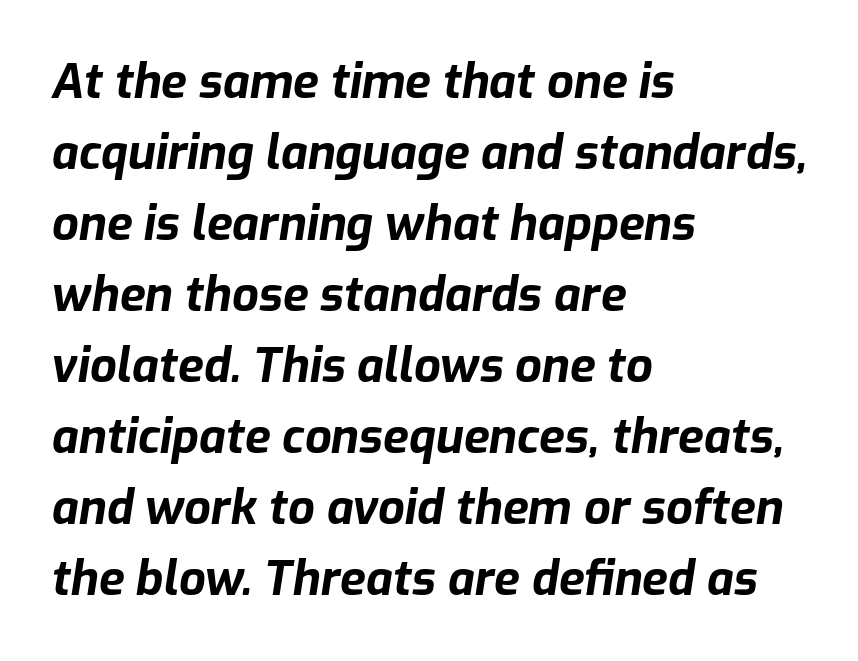
Q: Is the text bold? A: Yes.
Q: Is the text italic (slanted)? A: Yes, it leans right by about 9 degrees.
Q: Is the text underlined? A: No.
Q: How is the paragraph aligned? A: Left-aligned.
Q: Is the spacing between letters normal or unusually wide? A: Normal.
Q: Is the spacing between lines tight, normal or loose? A: Normal.
Q: Width (condensed, normal, or wide)? A: Normal.
Q: Stroke contrast? A: Low.
Q: x-height? A: Medium.
Q: Monospaced? A: No.
